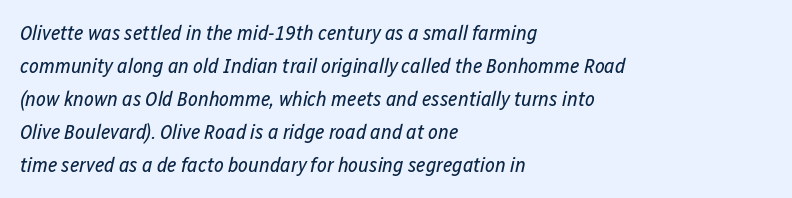
The image shows 21 px text type, italic (leaning right); set left-aligned, normal line spacing (1.57x), normal letter spacing, not underlined.
